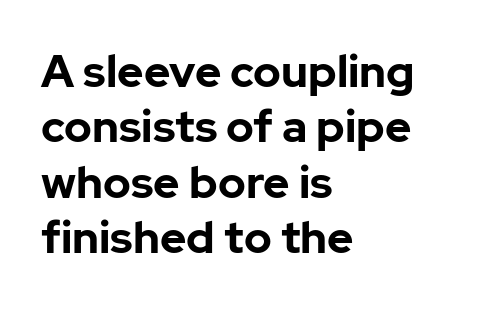
The paragraph has a hard left edge and a soft right edge. If you drew a line through each stem, it would be perfectly vertical. In terms of letterspacing, this is plain default setting. The space directly below the letters is spotless. You'd pick this weight for a headline — it's a proper bold. The passage shown is typed in a proportional face where columns would drift.
